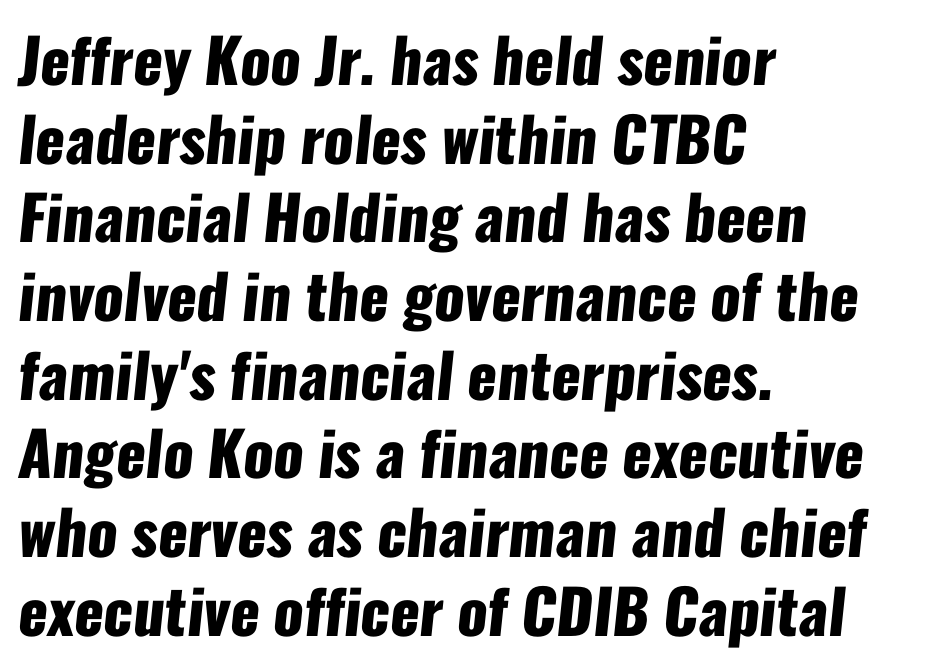
The image shows 61 px heavy, condensed sans-serif type; set left-aligned, normal line spacing (1.29x), normal letter spacing, not underlined; low stroke contrast and a medium x-height.
